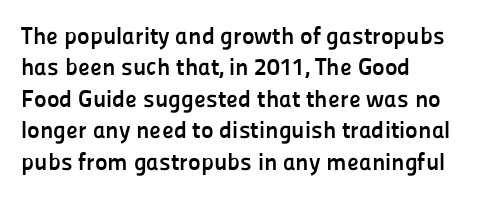
The image shows 24 px bold type, upright; set left-aligned, normal line spacing (1.31x), normal letter spacing, not underlined.
